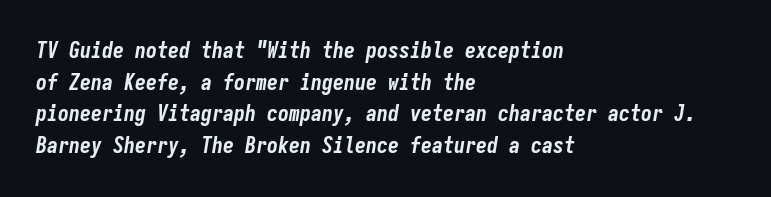
The image shows 22 px bold type, italic (leaning right); set left-aligned, normal line spacing (1.44x), normal letter spacing, not underlined.
